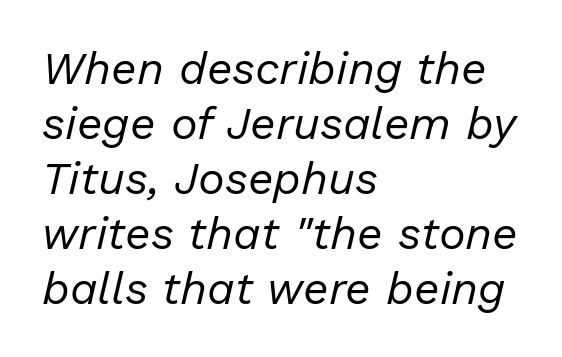
The image shows 45 px regular-weight type, italic (leaning right); set left-aligned, line spacing 1.22x, normal letter spacing, not underlined; low stroke contrast and a medium x-height.
